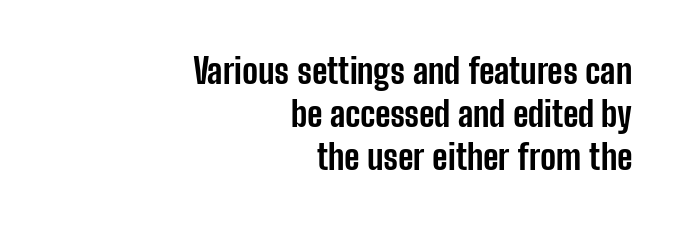
Every stem runs plumb, perpendicular to the baseline. Check where the strokes stop: nothing finishes them off — pure sans. The foot of each line stays bare and open. The paragraph shown leans on its right margin.
